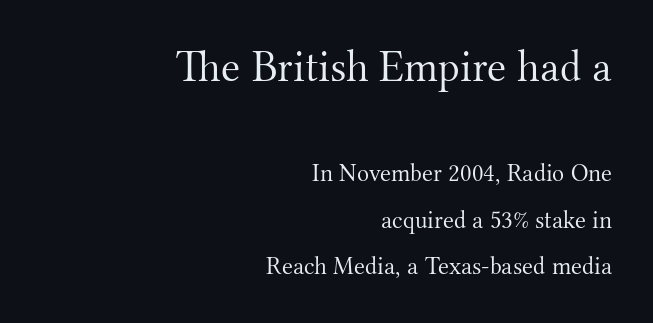
Honestly, the letter spacing is just normal — you wouldn't notice it. The face used here is proportionally spaced, like ordinary book or web type. Type style note: has serifs. Unmarked baselines from the first word to the last.
